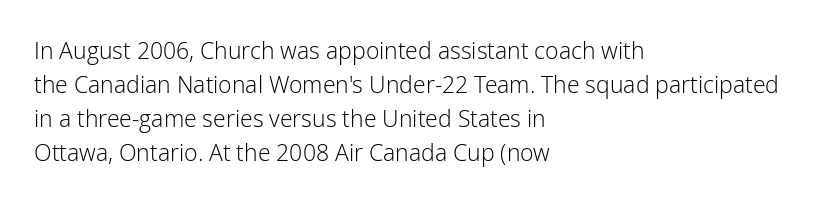
Q: Is the text bold? A: No.
Q: Is the text italic (slanted)? A: No, it is upright.
Q: Is the text underlined? A: No.
Q: How is the paragraph aligned? A: Left-aligned.
Q: Is the spacing between letters normal or unusually wide? A: Normal.
Q: Is the spacing between lines tight, normal or loose? A: Normal.
